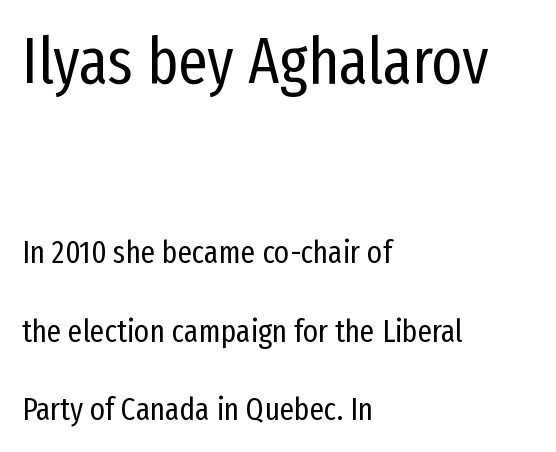
Nothing unusual about the tracking: characters are spaced as the font intends. One glance says open: line gaps are wider than usual. Has an underline been added? It has not. Is this a fixed-width face? No — the glyphs have proportional, varying widths.
